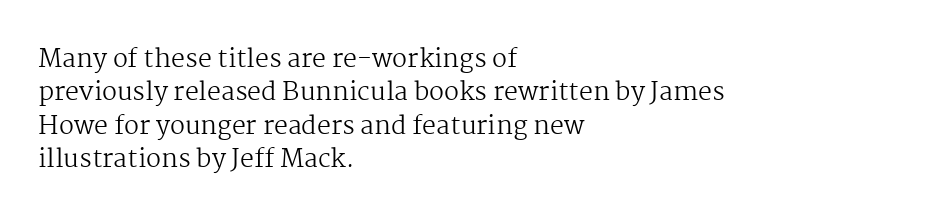
Notice how the stems are strictly vertical — no italics here. Clear beneath every line of the passage. Compared with typical paragraphs, the rows here are spaced about the same. The letters look calm and open, with moderate or lighter stems. Spacing between characters is what you'd get straight out of the box.
